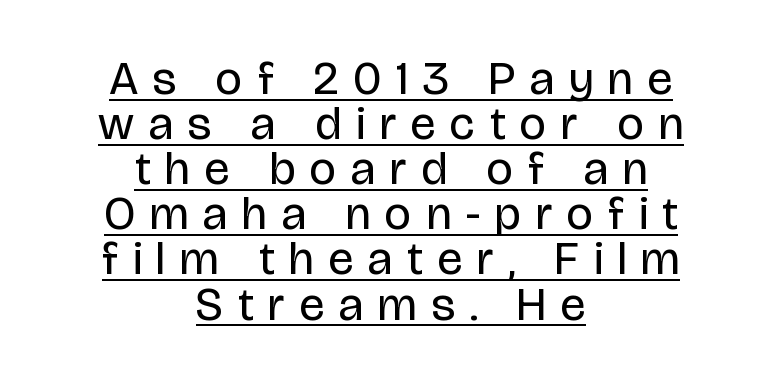
The rendering uses natural spacing where letterforms have individual widths. Summary of weight: not heavy and not bold. The paragraph has two soft edges and a firm central axis. Nope, not italic — everything's standing straight.
